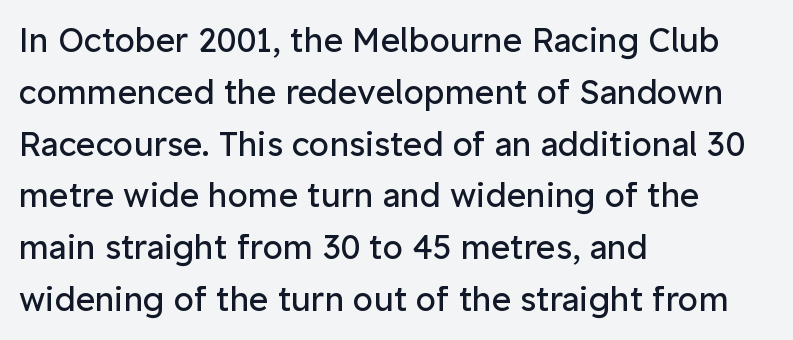
The image shows 33 px regular-weight sans-serif type, upright; set left-aligned, normal line spacing (1.57x), normal letter spacing, not underlined; low stroke contrast and a medium x-height.
